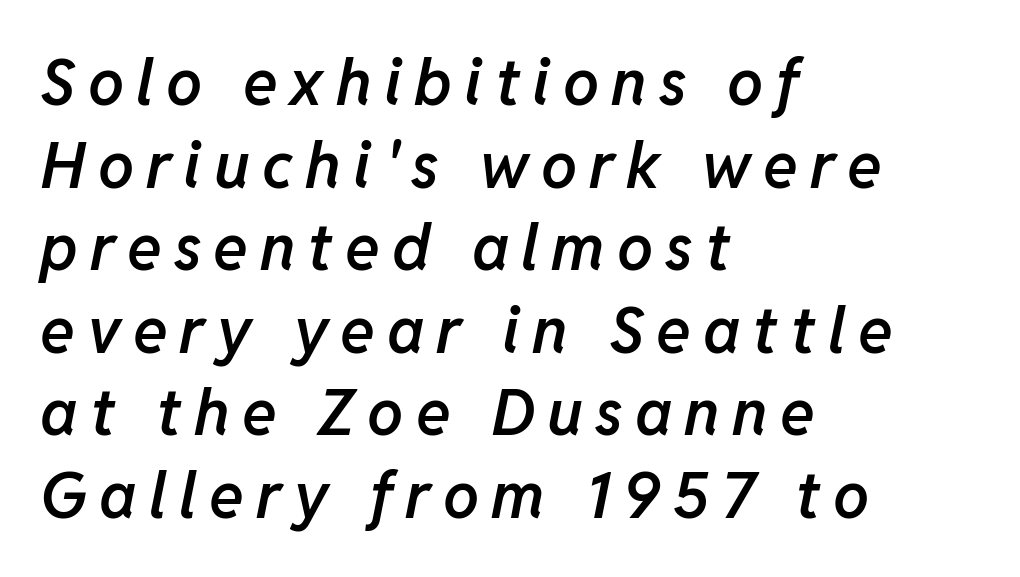
The ragged edge is on the right, which tells us the setting is flush left. A fair bit of extra ink — the face is semibold, not bold. The face used here is proportionally spaced, like ordinary book or web type. Quick note: underline off.
